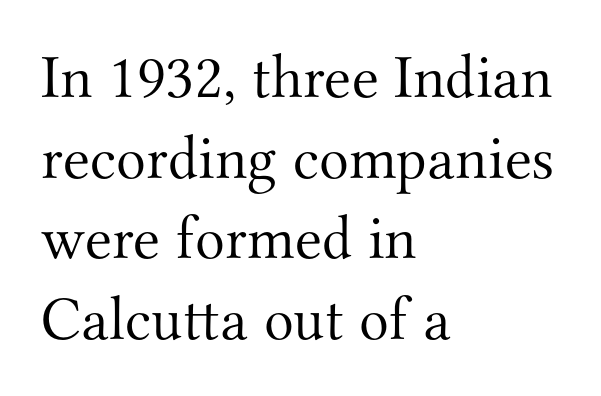
{"serif": "yes", "italic": "no", "bold": "no", "weight": "light", "width": "normal", "stroke_contrast": "medium", "x_height": "small", "monospaced": "no", "underline": "no", "align": "left", "line_spacing": "normal", "line_spacing_ratio": 1.3, "letter_spacing": "normal", "letter_spacing_em": 0.0, "glyph_px": 62}
